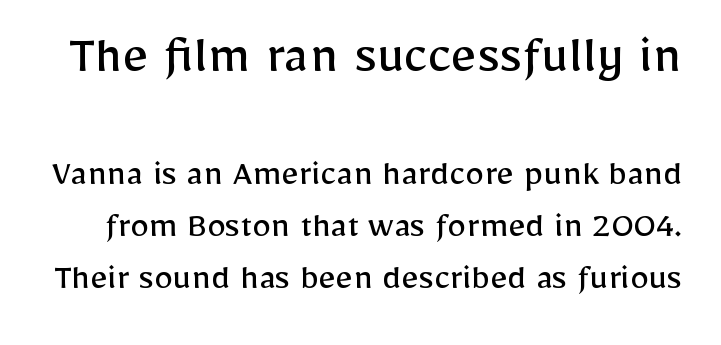
The type sits square on the baseline with zero lean. Think of a printed novel: that variable character pitch is what you see here. A typesetter would label this face a sans. Vertical stems look standard width or narrower in stroke. The letters in the upper block stand taller than those in the block below. Here the glyphs are tracked normally, forming tight word shapes.
